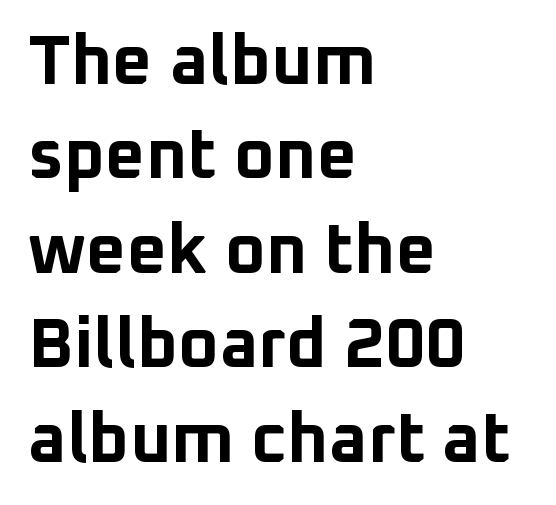
Q: Is the text bold? A: Yes.
Q: Is the text italic (slanted)? A: No, it is upright.
Q: Is the typeface a serif or a sans-serif typeface? A: Sans-serif.
Q: Is the text underlined? A: No.
Q: How is the paragraph aligned? A: Left-aligned.
Q: Is the spacing between letters normal or unusually wide? A: Normal.
Q: Is the spacing between lines tight, normal or loose? A: Normal.
Q: Width (condensed, normal, or wide)? A: Normal.
Q: Stroke contrast? A: Low.
Q: x-height? A: Medium.
Q: Monospaced? A: No.
